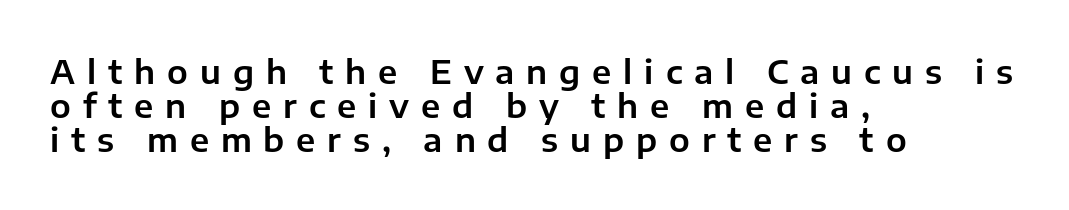
{"serif": "no", "italic": "no", "width": "normal", "stroke_contrast": "low", "x_height": "medium", "monospaced": "no", "underline": "no", "align": "left", "line_spacing": "tight", "line_spacing_ratio": 1.03, "letter_spacing": "wide", "letter_spacing_em": 0.36, "glyph_px": 33}
